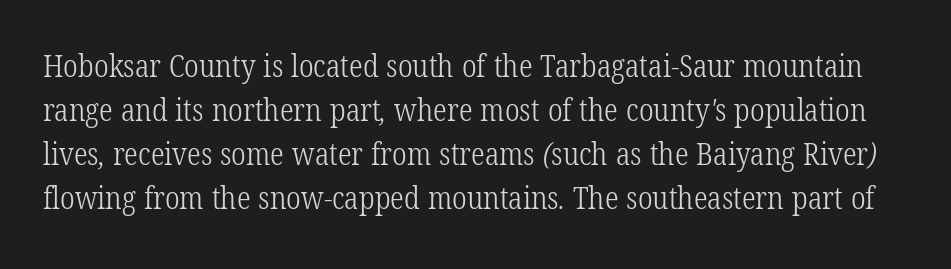
{"serif": "yes", "bold": "no", "weight": "light", "width": "condensed", "stroke_contrast": "low", "x_height": "medium", "monospaced": "no", "underline": "no", "line_spacing": "normal", "line_spacing_ratio": 1.42, "letter_spacing": "normal", "letter_spacing_em": 0.0, "glyph_px": 31}
